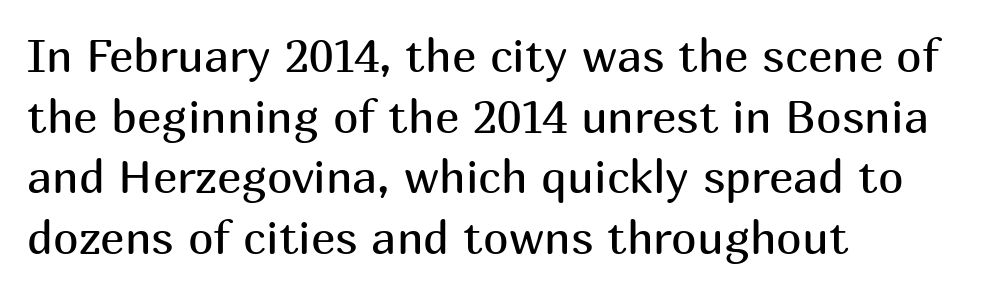
Spacing verdict: proportional, widths tailored to each character. The face used here is a sans, in the tradition of grotesques and geometrics. The letterforms sit at book weight or below. A classic flush-left, rag-right setting is used for this passage.
